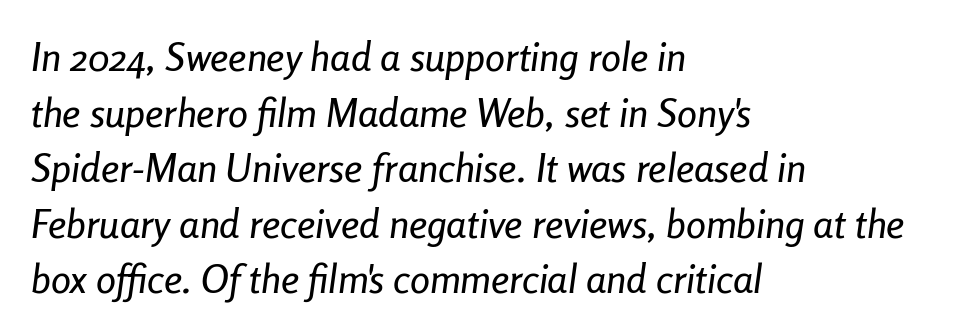
The image shows 40 px condensed type, italic (leaning right); set left-aligned, normal line spacing (1.39x), normal letter spacing, not underlined; low stroke contrast and a medium x-height.
